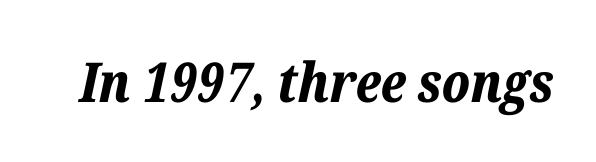
Q: Is the text bold? A: Yes.
Q: Is the text italic (slanted)? A: Yes, it leans right by about 12 degrees.
Q: Is the text underlined? A: No.
Q: Is the spacing between letters normal or unusually wide? A: Normal.
Q: Width (condensed, normal, or wide)? A: Normal.
Q: Stroke contrast? A: Low.
Q: x-height? A: Medium.
Q: Monospaced? A: No.
